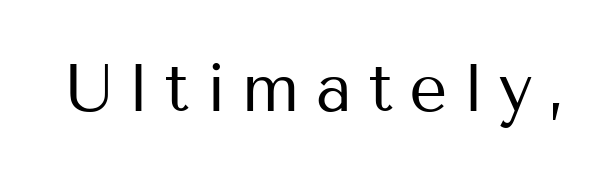
Q: Is the text bold? A: No.
Q: Is the text italic (slanted)? A: No, it is upright.
Q: Is the typeface a serif or a sans-serif typeface? A: Sans-serif.
Q: Is the text underlined? A: No.
Q: Is the spacing between letters normal or unusually wide? A: Unusually wide.
Q: Width (condensed, normal, or wide)? A: Normal.
Q: Stroke contrast? A: Medium.
Q: x-height? A: Medium.
Q: Monospaced? A: No.
